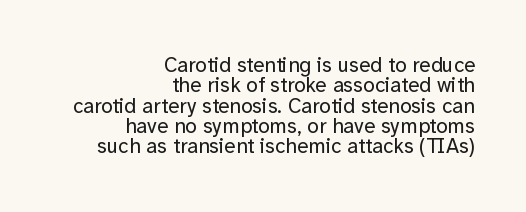
Q: Is the text bold? A: No.
Q: Is the text italic (slanted)? A: No, it is upright.
Q: Is the text underlined? A: No.
Q: How is the paragraph aligned? A: Right-aligned.
Q: Is the spacing between letters normal or unusually wide? A: Normal.
Q: Is the spacing between lines tight, normal or loose? A: Tight.
